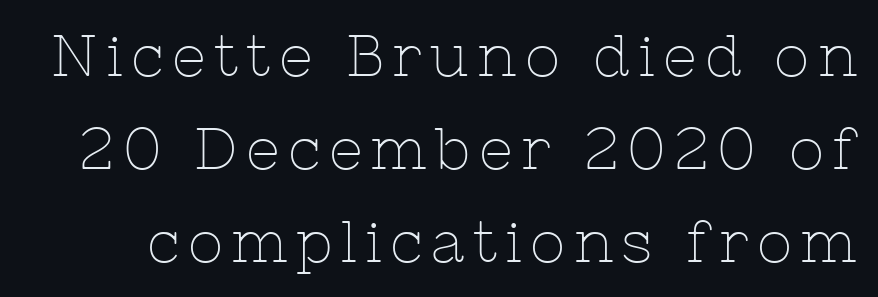
{"serif": "yes", "italic": "no", "bold": "no", "weight": "thin", "width": "normal", "stroke_contrast": "low", "x_height": "medium", "monospaced": "no", "underline": "no", "line_spacing": "normal", "line_spacing_ratio": 1.58, "glyph_px": 59}
